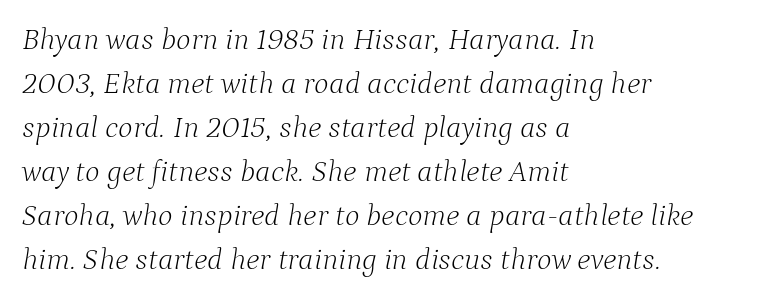
The image shows 31 px light serif type, italic (leaning right); set left-aligned, normal line spacing (1.42x), normal letter spacing, not underlined; low stroke contrast and a medium x-height.
